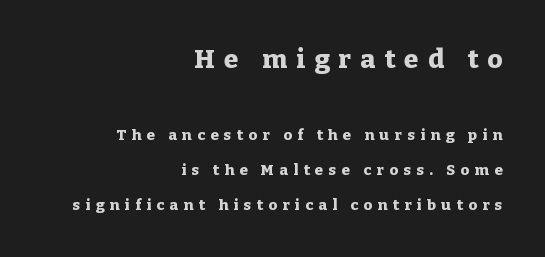
The image shows 26 px bold type, upright; set right-aligned, loose line spacing (2.34x), unusually wide letter spacing (+0.36 em), not underlined; the first (top) block is 1.73x larger.
